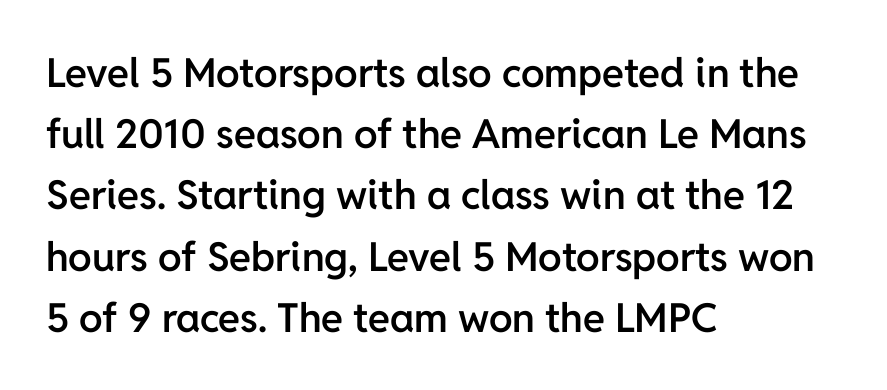
The image shows 40 px semibold sans-serif type, upright; set left-aligned, normal line spacing (1.53x), normal letter spacing, not underlined; low stroke contrast and a medium x-height.
